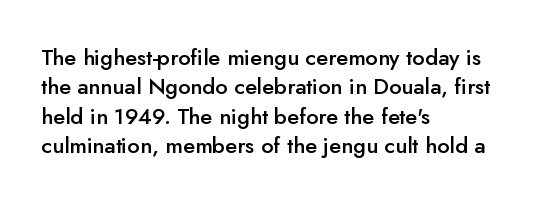
Unmarked baselines from the first word to the last. Does the copy run flush right? No — it runs flush left. Every stem runs plumb, perpendicular to the baseline. Each glyph is drawn with semibold strokes, heavier than normal yet not fully bold. The rendering keeps characters at their native spacing.
